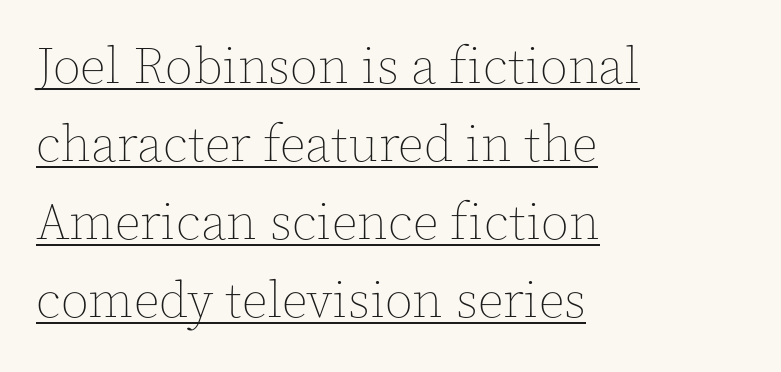
The rendering keeps characters at their native spacing. What's the leading like? Ordinary, nothing unusual. Is the type heavy? It reads as light-to-regular instead. Underlined type. The ragged edge is on the right, which tells us the setting is flush left.
